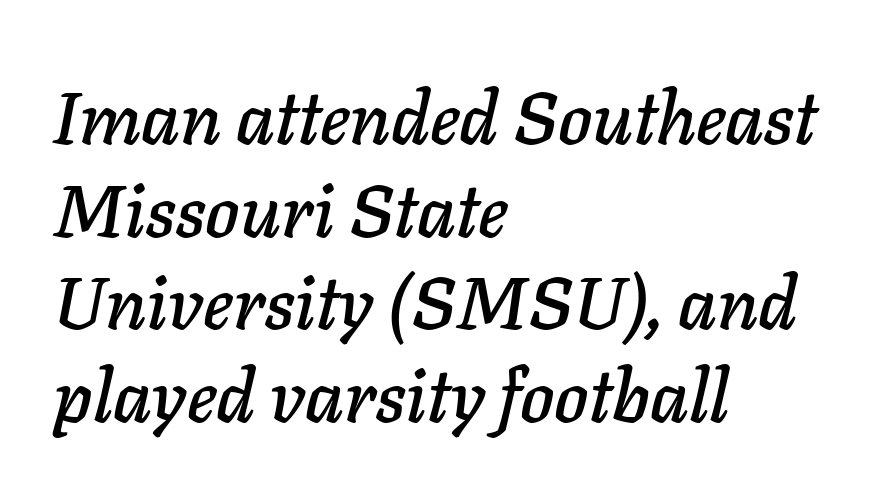
{"italic": "yes", "lean": "right", "slant_degrees": 11, "width": "normal", "stroke_contrast": "low", "x_height": "medium", "monospaced": "no", "underline": "no", "align": "left", "line_spacing": "normal", "line_spacing_ratio": 1.27, "letter_spacing": "normal", "letter_spacing_em": 0.0, "glyph_px": 73}
